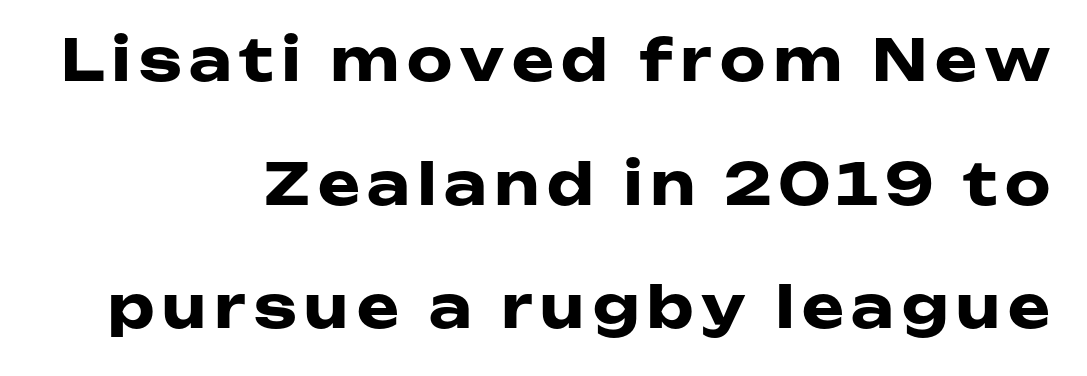
The image shows 57 px heavy, wide sans-serif type, upright; set right-aligned, loose line spacing (2.17x), not underlined; low stroke contrast and a medium x-height.
